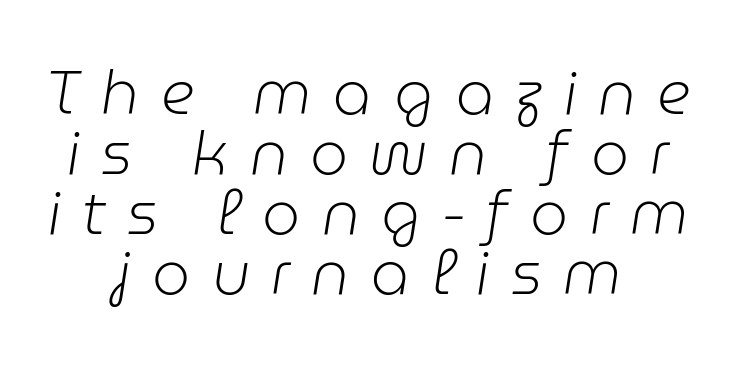
Q: Is the text bold? A: No.
Q: Is the text italic (slanted)? A: Yes, it leans right by about 9 degrees.
Q: Is the text underlined? A: No.
Q: How is the paragraph aligned? A: Centered.
Q: Is the spacing between letters normal or unusually wide? A: Unusually wide.
Q: Is the spacing between lines tight, normal or loose? A: Tight.
Q: Width (condensed, normal, or wide)? A: Normal.
Q: Stroke contrast? A: Low.
Q: x-height? A: Medium.
Q: Monospaced? A: No.
